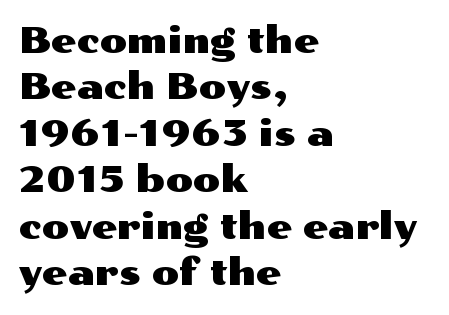
{"serif": "no", "italic": "no", "width": "wide", "stroke_contrast": "medium", "x_height": "medium", "monospaced": "no", "underline": "no", "align": "left", "line_spacing": "normal", "line_spacing_ratio": 1.29, "letter_spacing": "normal", "letter_spacing_em": 0.0, "glyph_px": 36}
